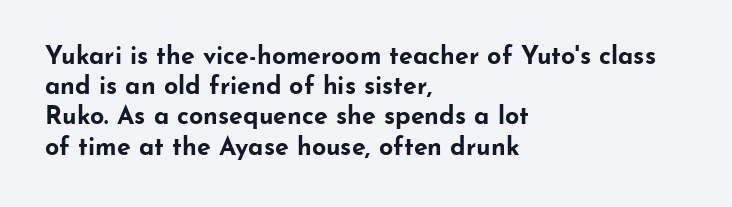
{"italic": "no", "bold": "yes", "underline": "no", "align": "left", "line_spacing_ratio": 1.21, "letter_spacing": "normal", "letter_spacing_em": 0.0, "glyph_px": 25}
